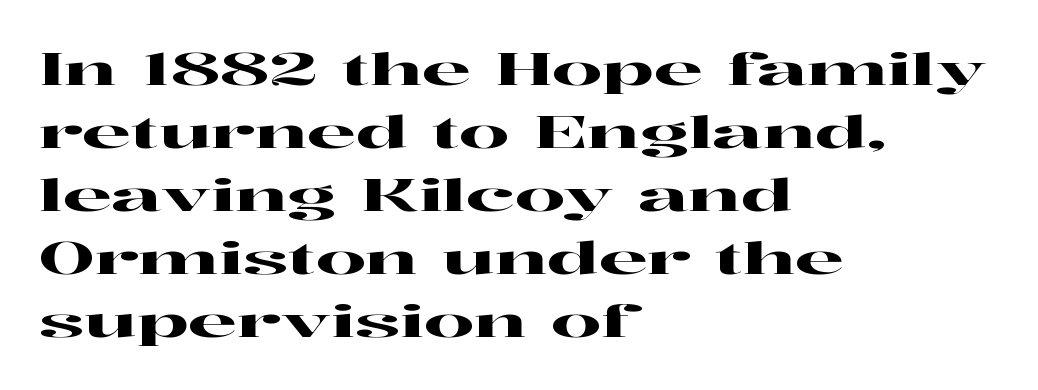
{"serif": "yes", "italic": "no", "width": "wide", "stroke_contrast": "high", "x_height": "medium", "monospaced": "no", "underline": "no", "align": "left", "line_spacing": "normal", "line_spacing_ratio": 1.43, "letter_spacing": "normal", "letter_spacing_em": 0.0, "glyph_px": 44}
